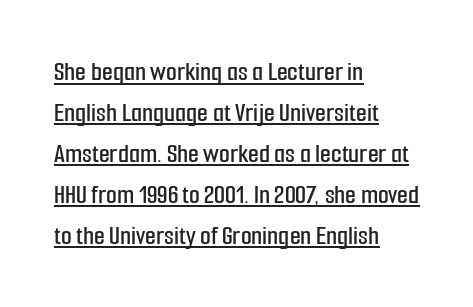
The image shows 28 px condensed sans-serif type, upright; set left-aligned, normal line spacing (1.46x), normal letter spacing, underlined; low stroke contrast and a medium x-height.
